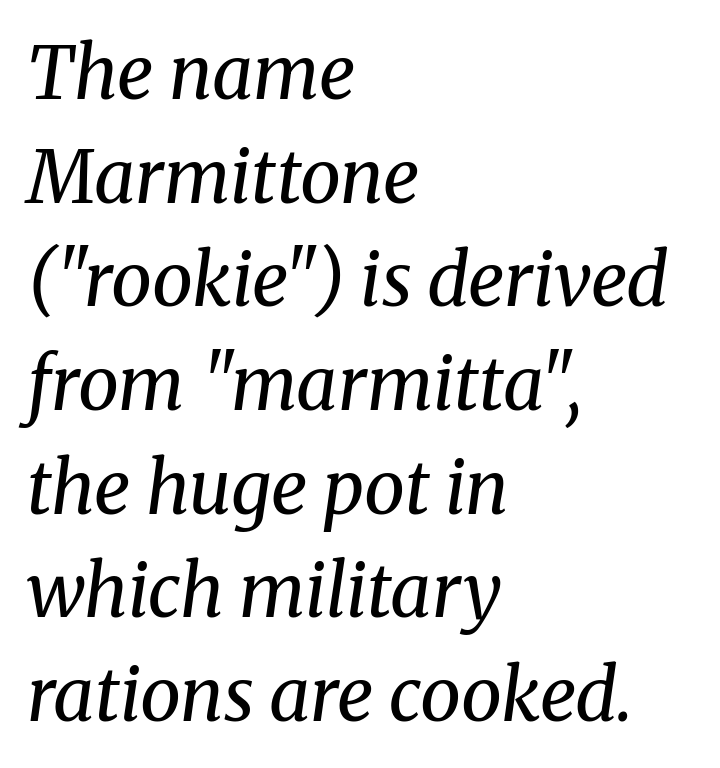
Q: Is the text bold? A: No.
Q: Is the text italic (slanted)? A: Yes, it leans right by about 8 degrees.
Q: Is the typeface a serif or a sans-serif typeface? A: Serif.
Q: Is the text underlined? A: No.
Q: How is the paragraph aligned? A: Left-aligned.
Q: Is the spacing between letters normal or unusually wide? A: Normal.
Q: Is the spacing between lines tight, normal or loose? A: Normal.
Q: Width (condensed, normal, or wide)? A: Normal.
Q: Stroke contrast? A: Medium.
Q: x-height? A: Medium.
Q: Monospaced? A: No.
